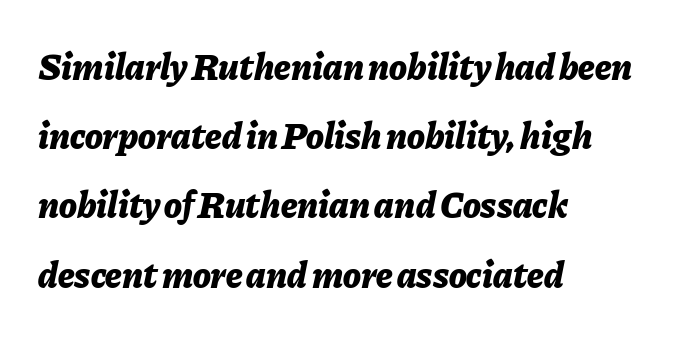
The image shows 37 px bold type, italic (leaning right); set left-aligned, line spacing 1.87x, normal letter spacing, not underlined; low stroke contrast and a medium x-height.
